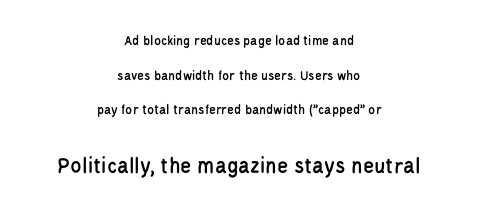
The letters stand straight up with perfectly vertical stems. This layout puts the modest block above and the oversized block below. Check the space under the baseline: it is left empty. The passage shown has conventional tracking throughout. The rag falls on both sides of this text block equally.
